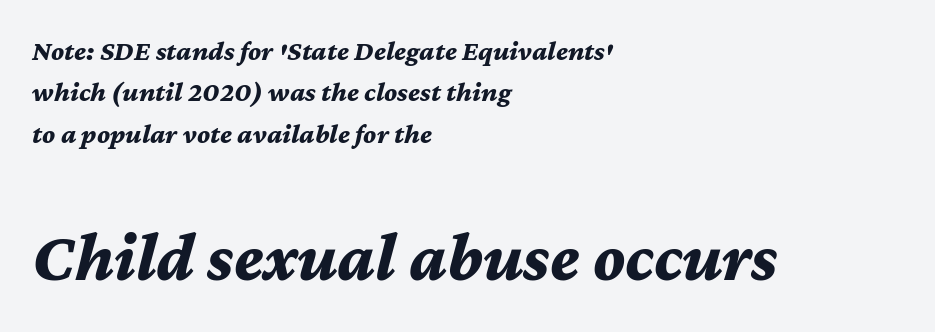
Q: Is the text bold? A: Yes.
Q: Is the text italic (slanted)? A: Yes, it leans right by about 12 degrees.
Q: Is the text underlined? A: No.
Q: How is the paragraph aligned? A: Left-aligned.
Q: Is the spacing between letters normal or unusually wide? A: Normal.
Q: Is the spacing between lines tight, normal or loose? A: Normal.
Q: Which block of text is set in a larger size, the first (top) or the second (bottom)? A: The second (bottom) one.
Q: Width (condensed, normal, or wide)? A: Normal.
Q: Stroke contrast? A: Medium.
Q: x-height? A: Medium.
Q: Monospaced? A: No.
